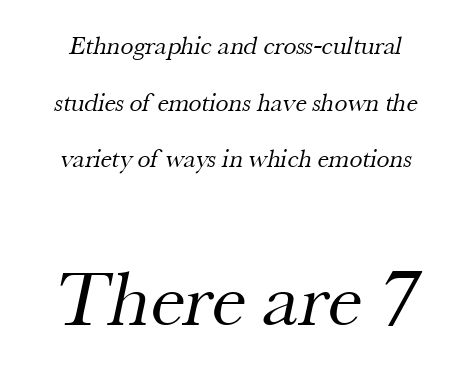
Q: Is the text bold? A: No.
Q: Is the typeface a serif or a sans-serif typeface? A: Serif.
Q: Is the text underlined? A: No.
Q: Is the spacing between letters normal or unusually wide? A: Normal.
Q: Is the spacing between lines tight, normal or loose? A: Loose.
Q: Which block of text is set in a larger size, the first (top) or the second (bottom)? A: The second (bottom) one.
Q: Width (condensed, normal, or wide)? A: Normal.
Q: Stroke contrast? A: Medium.
Q: x-height? A: Small.
Q: Monospaced? A: No.
